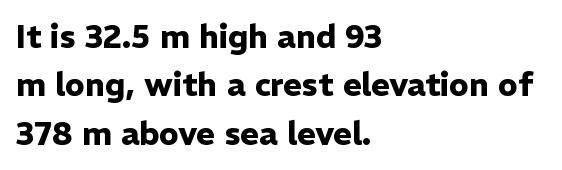
Unlike a traditional serif, this face leaves its strokes unadorned. Heavy-handed strokes throughout: this text is bold. Quick note: underline off. Characters follow at the spacing the type designer built in. This sample has the flowing, uneven cadence of proportional lettering.
